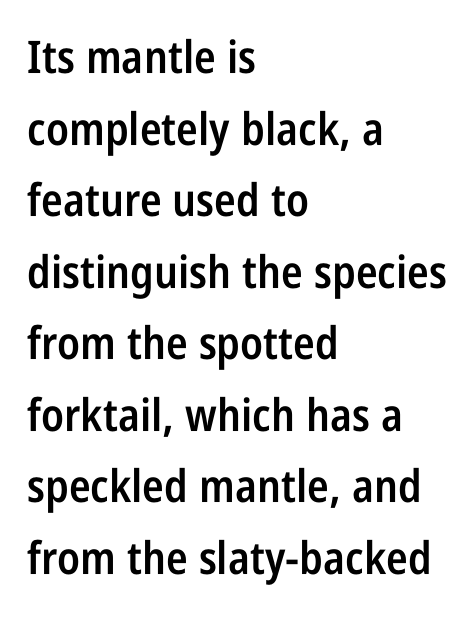
{"serif": "no", "italic": "no", "bold": "semi", "weight": "semibold", "width": "condensed", "stroke_contrast": "low", "x_height": "large", "monospaced": "no", "underline": "no", "align": "left", "line_spacing": "normal", "line_spacing_ratio": 1.59, "letter_spacing": "normal", "letter_spacing_em": 0.0, "glyph_px": 45}
